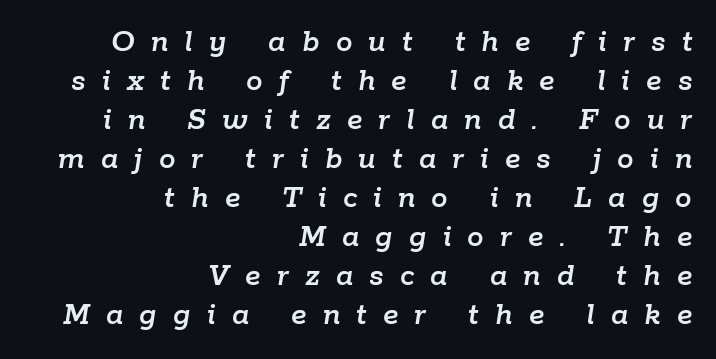
Q: Is the text italic (slanted)? A: Yes, it leans right by about 9 degrees.
Q: Is the text underlined? A: No.
Q: How is the paragraph aligned? A: Right-aligned.
Q: Is the spacing between letters normal or unusually wide? A: Unusually wide.
Q: Width (condensed, normal, or wide)? A: Normal.
Q: Stroke contrast? A: Low.
Q: x-height? A: Medium.
Q: Monospaced? A: No.
